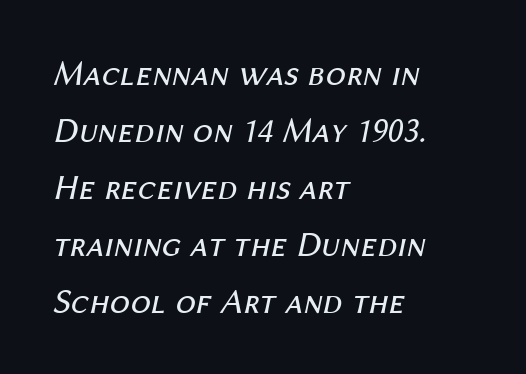
{"italic": "yes", "lean": "right", "slant_degrees": 12, "bold": "no", "weight": "regular", "width": "normal", "stroke_contrast": "medium", "x_height": "medium", "monospaced": "no", "underline": "no", "align": "left", "line_spacing": "normal", "line_spacing_ratio": 1.58, "letter_spacing": "normal", "letter_spacing_em": 0.0, "glyph_px": 36}
